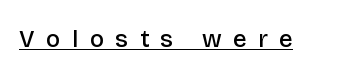
The lettering holds an erect, upright posture throughout. These characters rest on top of a visible drawn line. The font is running at a semibold setting, under full bold. Tracking here is generous; glyphs stand well apart from one another.
